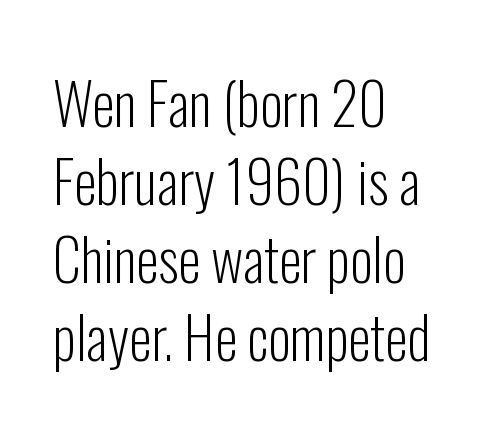
Q: Is the text bold? A: No.
Q: Is the text italic (slanted)? A: No, it is upright.
Q: Is the typeface a serif or a sans-serif typeface? A: Sans-serif.
Q: Is the text underlined? A: No.
Q: How is the paragraph aligned? A: Left-aligned.
Q: Is the spacing between letters normal or unusually wide? A: Normal.
Q: Is the spacing between lines tight, normal or loose? A: Normal.
Q: Width (condensed, normal, or wide)? A: Condensed.
Q: Stroke contrast? A: Low.
Q: x-height? A: Medium.
Q: Monospaced? A: No.
